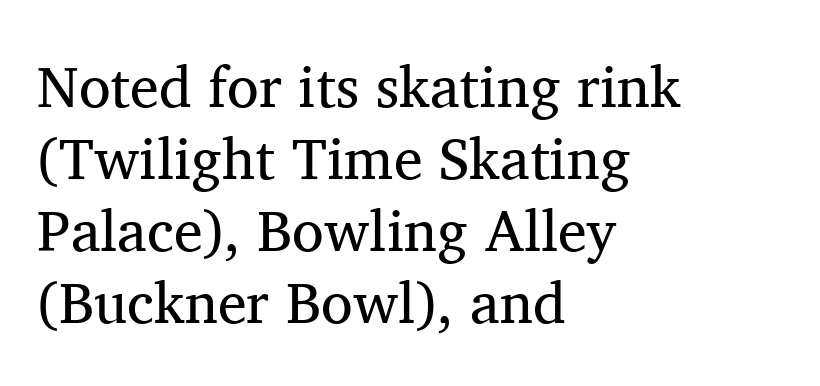
You can tell from the footed stems that serif type was used. Type without underlining. No extra ink here — the face is not bold. A typesetter would call this proportional, since set widths differ per character. The rendering anchors every line to the left-hand side.
